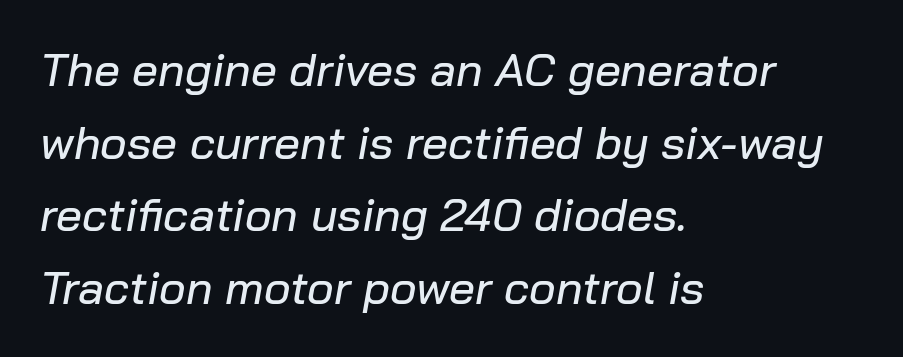
Just letters on the line, the space beneath them empty. Here the designer chose a conventional face with non-uniform glyph widths. The horizontal fit of the characters is conventional and even. Compared with typical paragraphs, the rows here are spaced about the same.
